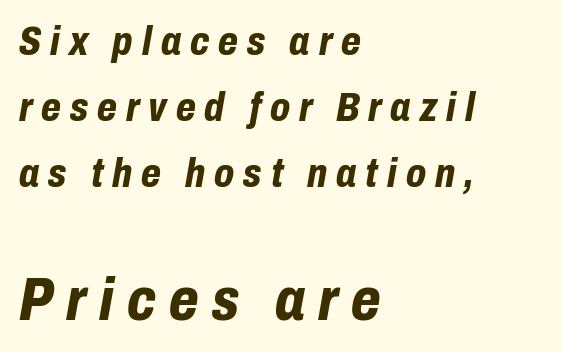
{"italic": "yes", "lean": "right", "slant_degrees": 10, "bold": "yes", "weight": "bold", "width": "condensed", "stroke_contrast": "low", "x_height": "medium", "monospaced": "no", "underline": "no", "align": "left", "line_spacing": "normal", "line_spacing_ratio": 1.61, "letter_spacing": "wide", "letter_spacing_em": 0.22, "larger_block": "second", "size_ratio": 1.49, "glyph_px": 61}
